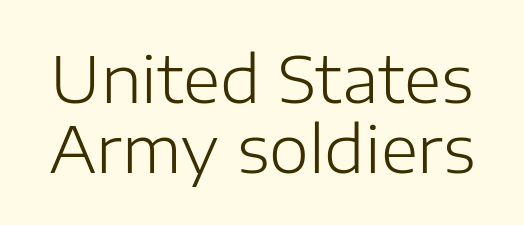
Weight class: somewhere from thin through regular. Spacing verdict: proportional, widths tailored to each character. No extra tracking has been applied to these lines. This sample uses a sans-serif face. The area under the type is left untouched.
